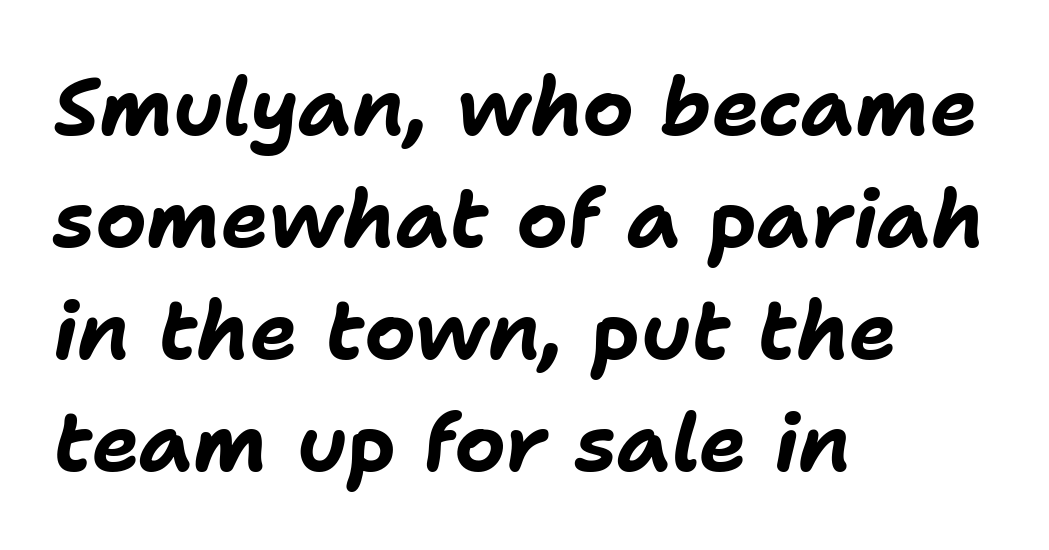
Q: Is the text bold? A: Yes.
Q: Is the text italic (slanted)? A: Yes, it leans right by about 11 degrees.
Q: Is the text underlined? A: No.
Q: How is the paragraph aligned? A: Left-aligned.
Q: Is the spacing between letters normal or unusually wide? A: Normal.
Q: Is the spacing between lines tight, normal or loose? A: Normal.
Q: Width (condensed, normal, or wide)? A: Normal.
Q: Stroke contrast? A: Low.
Q: x-height? A: Medium.
Q: Monospaced? A: No.
